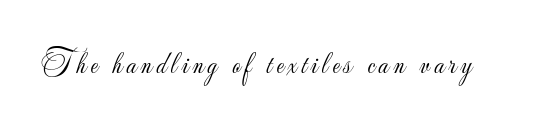
Q: Is the text bold? A: No.
Q: Is the text italic (slanted)? A: Yes.
Q: Is the typeface a serif or a sans-serif typeface? A: Sans-serif.
Q: Is the text underlined? A: No.
Q: Width (condensed, normal, or wide)? A: Normal.
Q: Stroke contrast? A: Low.
Q: x-height? A: Small.
Q: Monospaced? A: No.
